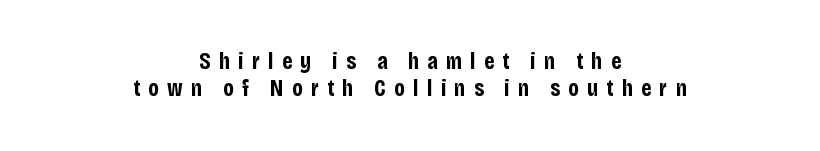
{"italic": "no", "bold": "yes", "underline": "no", "align": "center", "line_spacing_ratio": 1.18, "letter_spacing": "wide", "letter_spacing_em": 0.36, "glyph_px": 23}
